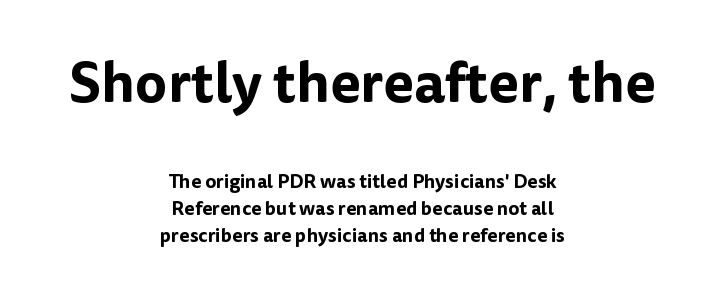
The image shows 56 px sans-serif type, upright; set centered, normal line spacing (1.43x), normal letter spacing, not underlined; the first (top) block is 2.95x larger; low stroke contrast and a medium x-height.
